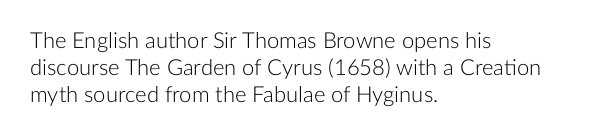
Honestly, the letter spacing is just normal — you wouldn't notice it. A student would call this left alignment; a typographer would say flush left, rag right. The font sits on the lighter half of the weight spectrum, regular included. Just letters on the line, the space beneath them empty.
